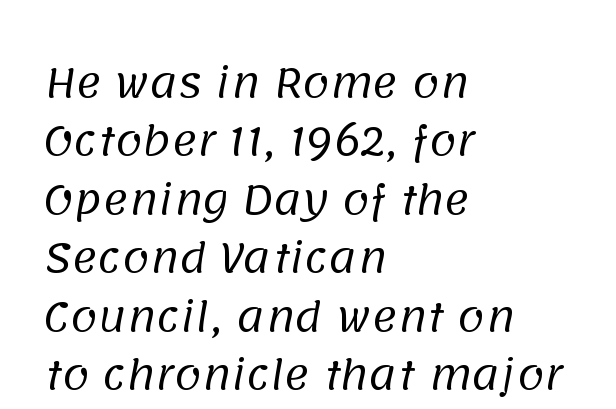
The image shows 39 px regular-weight sans-serif type; set left-aligned, normal line spacing (1.5x), normal letter spacing, not underlined; low stroke contrast and a large x-height.
